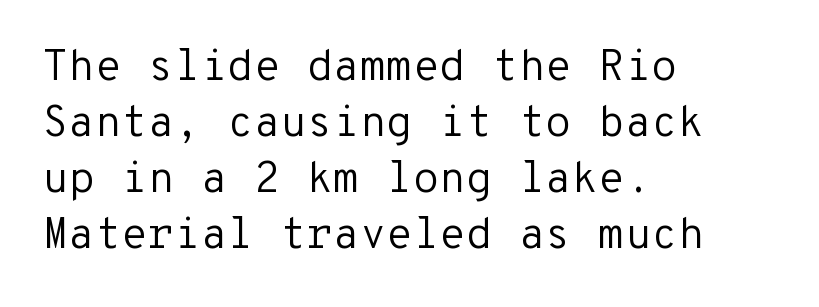
Q: Is the text bold? A: No.
Q: Is the text italic (slanted)? A: No, it is upright.
Q: Is the typeface a serif or a sans-serif typeface? A: Sans-serif.
Q: Is the text underlined? A: No.
Q: How is the paragraph aligned? A: Left-aligned.
Q: Is the spacing between letters normal or unusually wide? A: Normal.
Q: Is the spacing between lines tight, normal or loose? A: Normal.
Q: Width (condensed, normal, or wide)? A: Normal.
Q: Stroke contrast? A: Low.
Q: x-height? A: Medium.
Q: Monospaced? A: Yes.
